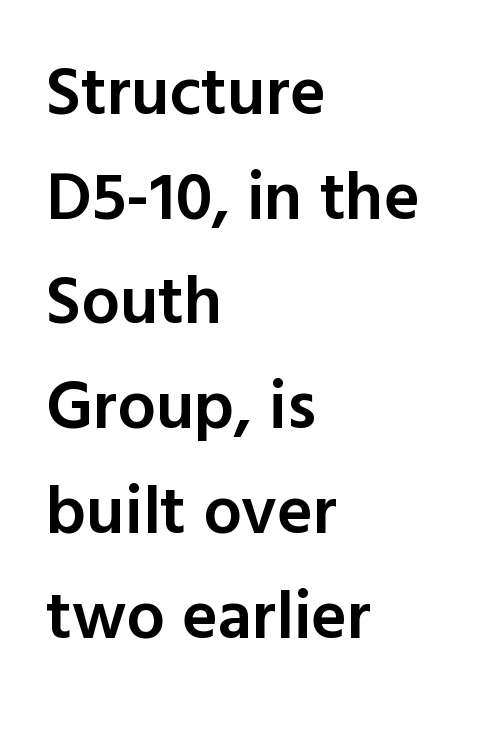
The image shows 68 px semibold sans-serif type, upright; set left-aligned, normal line spacing (1.54x), normal letter spacing, not underlined; a medium x-height.
